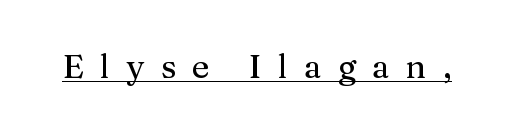
Q: Is the text italic (slanted)? A: No, it is upright.
Q: Is the typeface a serif or a sans-serif typeface? A: Serif.
Q: Is the text underlined? A: Yes.
Q: Is the spacing between letters normal or unusually wide? A: Unusually wide.
Q: Width (condensed, normal, or wide)? A: Normal.
Q: Stroke contrast? A: Medium.
Q: x-height? A: Medium.
Q: Monospaced? A: No.
